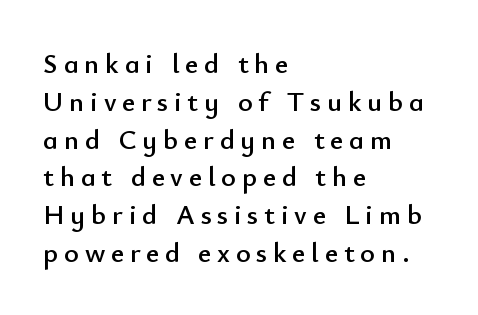
Q: Is the text italic (slanted)? A: No, it is upright.
Q: Is the typeface a serif or a sans-serif typeface? A: Sans-serif.
Q: Is the text underlined? A: No.
Q: How is the paragraph aligned? A: Left-aligned.
Q: Is the spacing between letters normal or unusually wide? A: Unusually wide.
Q: Is the spacing between lines tight, normal or loose? A: Normal.
Q: Width (condensed, normal, or wide)? A: Normal.
Q: Stroke contrast? A: Low.
Q: x-height? A: Small.
Q: Monospaced? A: No.
